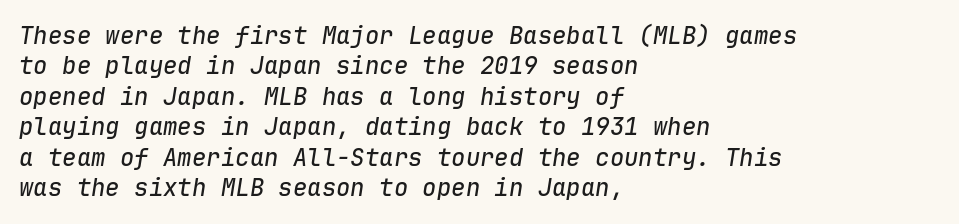
Where is the straight margin? On the left. Check under the words: just untouched page. Posture: slanted. Nobody touched the tracking dial on this one.
